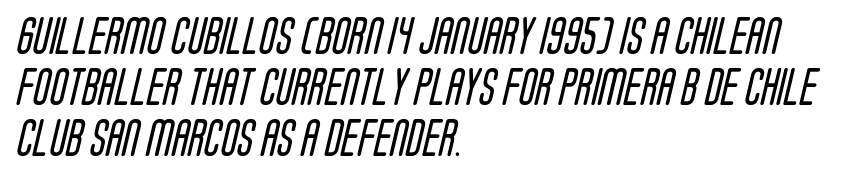
Q: Is the text bold? A: No.
Q: Is the typeface a serif or a sans-serif typeface? A: Sans-serif.
Q: Is the text underlined? A: No.
Q: How is the paragraph aligned? A: Left-aligned.
Q: Is the spacing between letters normal or unusually wide? A: Normal.
Q: Is the spacing between lines tight, normal or loose? A: Normal.
Q: Width (condensed, normal, or wide)? A: Condensed.
Q: Stroke contrast? A: Low.
Q: x-height? A: Large.
Q: Monospaced? A: No.
